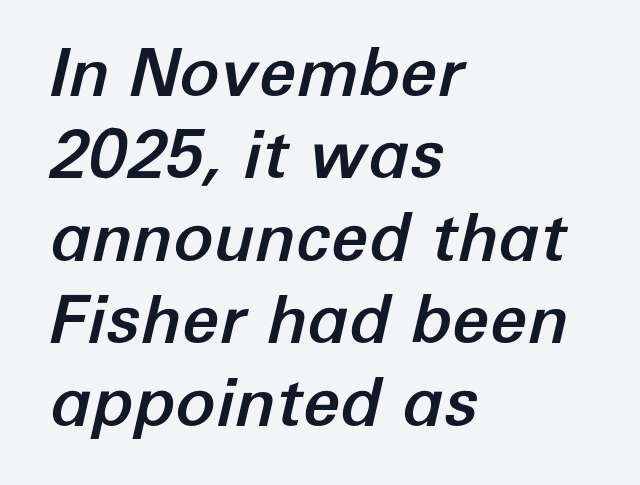
Q: Is the text italic (slanted)? A: Yes, it leans right by about 12 degrees.
Q: Is the text underlined? A: No.
Q: How is the paragraph aligned? A: Left-aligned.
Q: Is the spacing between letters normal or unusually wide? A: Normal.
Q: Width (condensed, normal, or wide)? A: Normal.
Q: Stroke contrast? A: Low.
Q: x-height? A: Medium.
Q: Monospaced? A: No.
